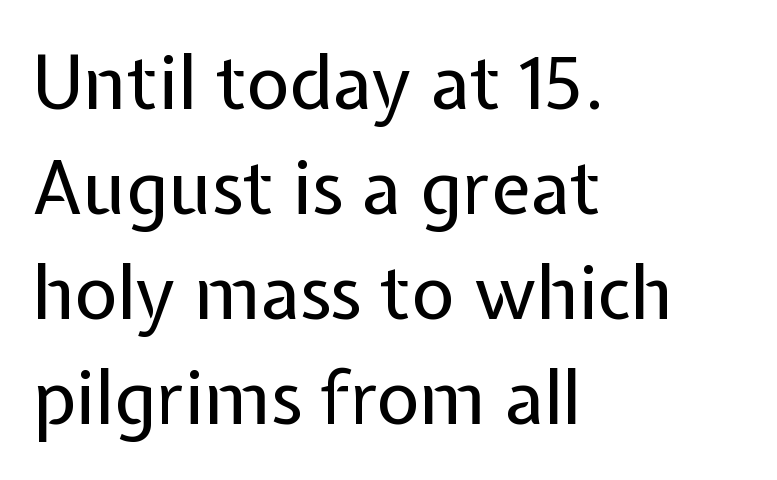
No chunkiness to these letters — they're not bold. Typeset ragged right — the left edge is the straight one. The letters advance in unequal steps, a hallmark of proportional type. Descender tails drop into unmarked territory. Each letter's strokes conclude bluntly, with no projecting serifs. Leading: standard.
